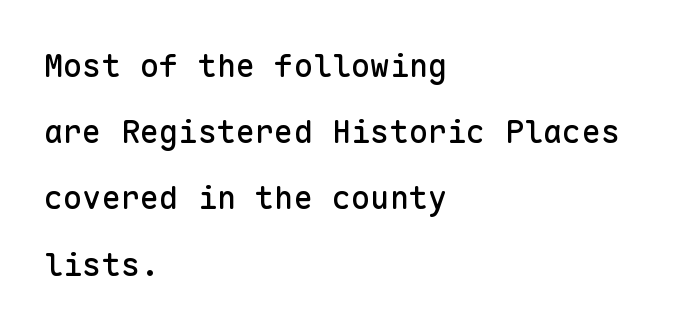
Q: Is the text italic (slanted)? A: No, it is upright.
Q: Is the typeface a serif or a sans-serif typeface? A: Sans-serif.
Q: Is the text underlined? A: No.
Q: How is the paragraph aligned? A: Left-aligned.
Q: Is the spacing between letters normal or unusually wide? A: Normal.
Q: Is the spacing between lines tight, normal or loose? A: Loose.
Q: Width (condensed, normal, or wide)? A: Normal.
Q: Stroke contrast? A: Low.
Q: x-height? A: Medium.
Q: Monospaced? A: Yes.
